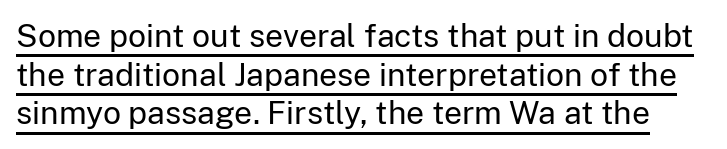
Italic? Not at all — the glyphs are vertical. Between one letter and the next there's only the usual sliver of space. To sum up the face: it is a sans, with no serifs. This is not heavy type; no bold has been used. Underlining? Definitely there.
